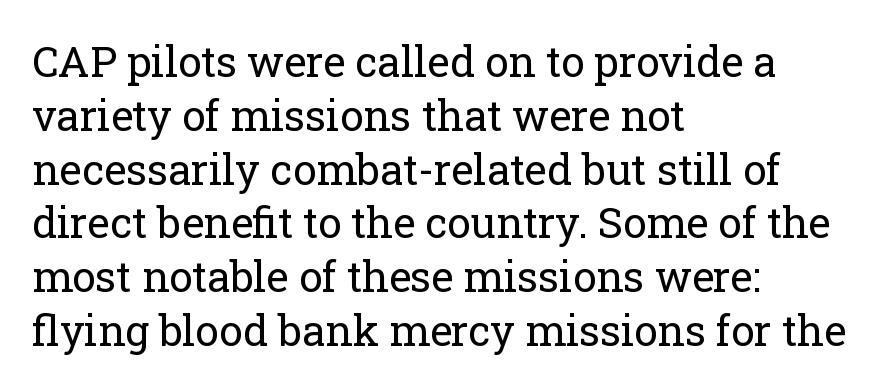
{"serif": "yes", "italic": "no", "bold": "no", "weight": "regular", "width": "normal", "stroke_contrast": "low", "x_height": "medium", "monospaced": "no", "underline": "no", "align": "left", "line_spacing": "normal", "line_spacing_ratio": 1.28, "letter_spacing": "normal", "letter_spacing_em": 0.0, "glyph_px": 42}
